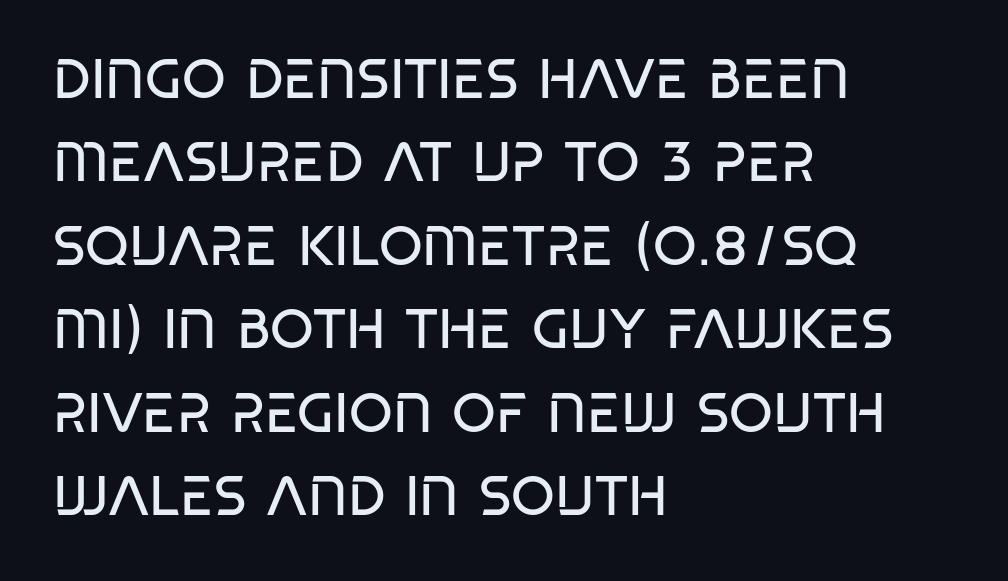
{"serif": "no", "bold": "no", "weight": "regular", "width": "condensed", "stroke_contrast": "low", "x_height": "large", "monospaced": "no", "underline": "no", "align": "left", "line_spacing": "normal", "line_spacing_ratio": 1.49, "letter_spacing": "normal", "letter_spacing_em": 0.0, "glyph_px": 56}
